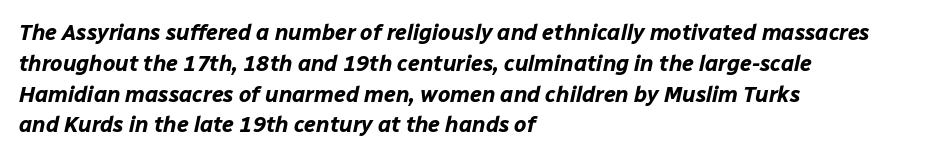
{"italic": "yes", "lean": "right", "slant_degrees": 12, "bold": "yes", "underline": "no", "align": "left", "line_spacing": "normal", "line_spacing_ratio": 1.4, "letter_spacing": "normal", "letter_spacing_em": 0.0, "glyph_px": 22}
